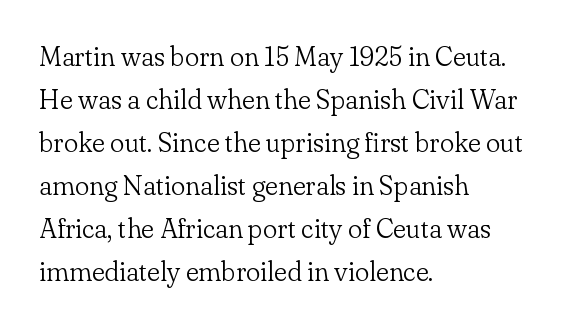
Line beginnings align vertically; line endings do not. Quick note: not italic, upright. No chunkiness to these letters — they're not bold. Default kerning and tracking; the words read as compact shapes.
